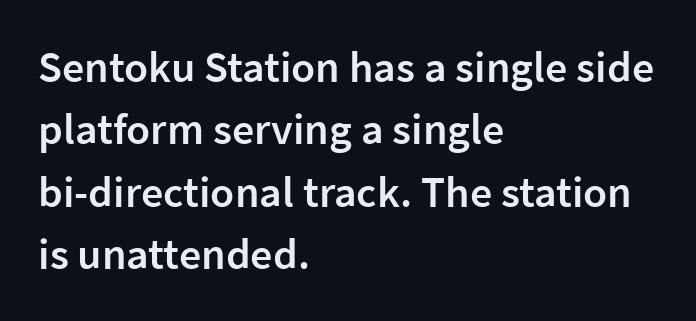
{"serif": "no", "italic": "no", "bold": "semi", "weight": "semibold", "width": "normal", "stroke_contrast": "low", "x_height": "medium", "monospaced": "no", "underline": "no", "align": "left", "line_spacing": "normal", "line_spacing_ratio": 1.42, "letter_spacing": "normal", "letter_spacing_em": 0.0, "glyph_px": 44}
